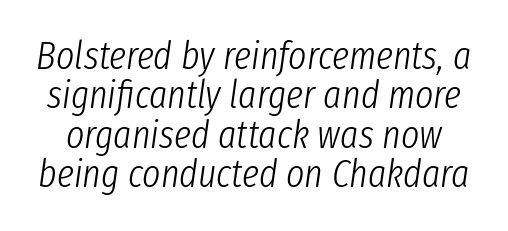
Q: Is the text bold? A: No.
Q: Is the text italic (slanted)? A: Yes, it leans right by about 8 degrees.
Q: Is the text underlined? A: No.
Q: Is the spacing between letters normal or unusually wide? A: Normal.
Q: Is the spacing between lines tight, normal or loose? A: Tight.
Q: Width (condensed, normal, or wide)? A: Condensed.
Q: Stroke contrast? A: Low.
Q: x-height? A: Medium.
Q: Monospaced? A: No.
